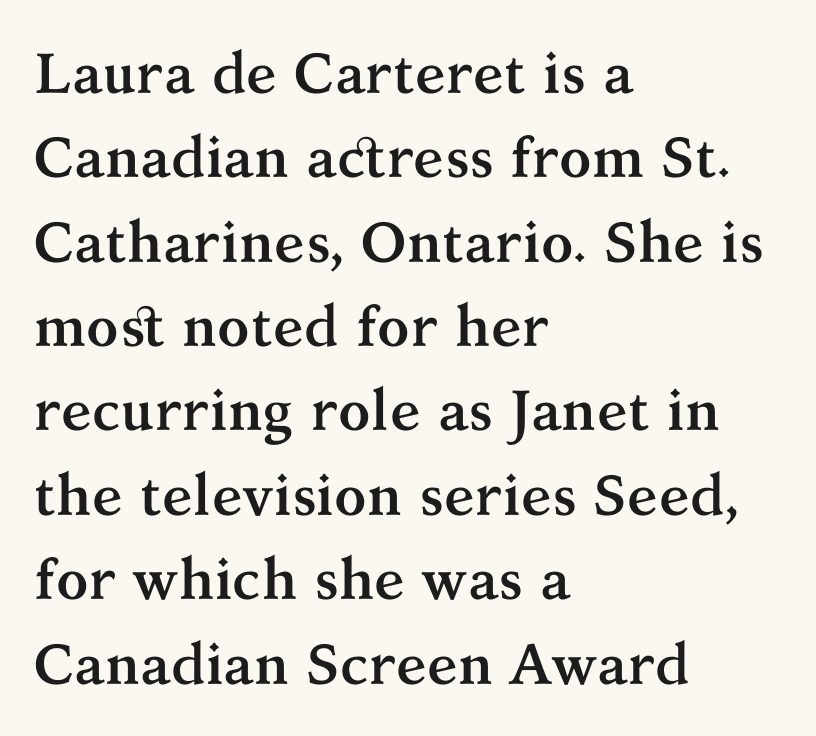
The image shows 57 px semibold serif type, upright; set left-aligned, normal line spacing (1.48x), normal letter spacing, not underlined; medium stroke contrast and a medium x-height.
